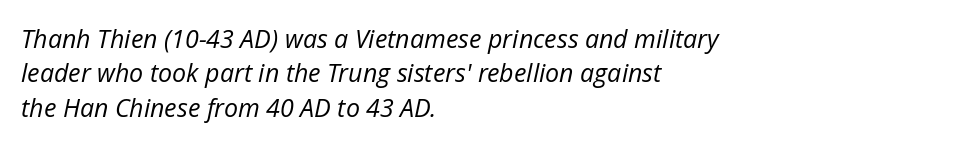
There is no visible air inserted between adjacent glyphs. The typography opts for an oblique posture over an upright one. Horizontal alignment here is leftward, the default for most running prose. Regular leading.
